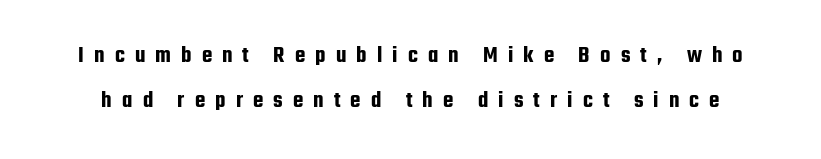
Q: Is the text italic (slanted)? A: No, it is upright.
Q: Is the text underlined? A: No.
Q: Is the spacing between letters normal or unusually wide? A: Unusually wide.
